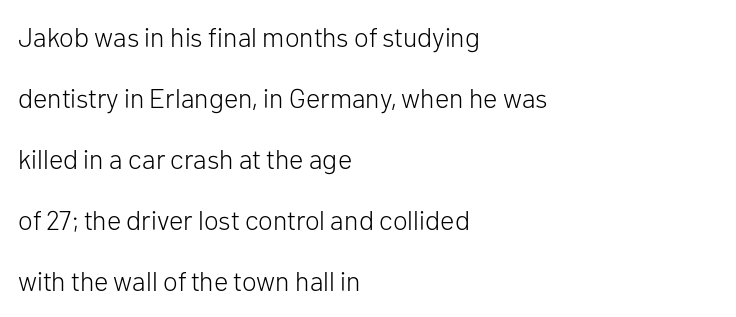
Q: Is the text bold? A: No.
Q: Is the text italic (slanted)? A: No, it is upright.
Q: Is the text underlined? A: No.
Q: How is the paragraph aligned? A: Left-aligned.
Q: Is the spacing between letters normal or unusually wide? A: Normal.
Q: Is the spacing between lines tight, normal or loose? A: Loose.
